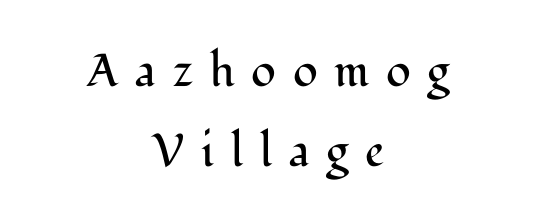
Upright lettering throughout. Spacing verdict: proportional, widths tailored to each character. Note: serifs present on the glyphs. Nothing heavy about these letters — not bold at all. Tracking here is generous; glyphs stand well apart from one another. The baseline area is clear.
